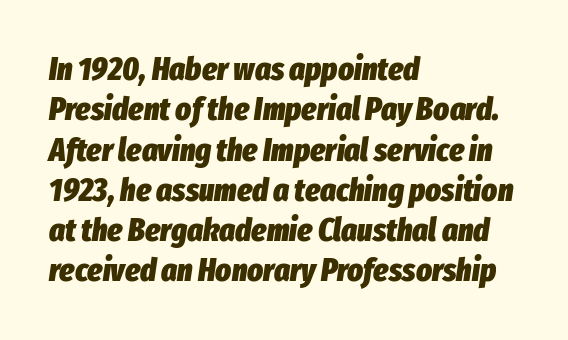
{"italic": "yes", "lean": "right", "slant_degrees": 8, "bold": "yes", "weight": "heavy", "width": "condensed", "stroke_contrast": "low", "x_height": "medium", "monospaced": "no", "underline": "no", "align": "left", "line_spacing_ratio": 1.22, "letter_spacing": "normal", "letter_spacing_em": 0.0, "glyph_px": 33}
